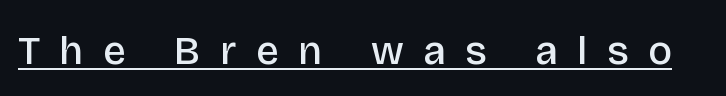
Q: Is the text bold? A: Semi-bold.
Q: Is the text italic (slanted)? A: No, it is upright.
Q: Is the typeface a serif or a sans-serif typeface? A: Sans-serif.
Q: Is the text underlined? A: Yes.
Q: Is the spacing between letters normal or unusually wide? A: Unusually wide.
Q: Width (condensed, normal, or wide)? A: Normal.
Q: Stroke contrast? A: Low.
Q: x-height? A: Large.
Q: Monospaced? A: No.
